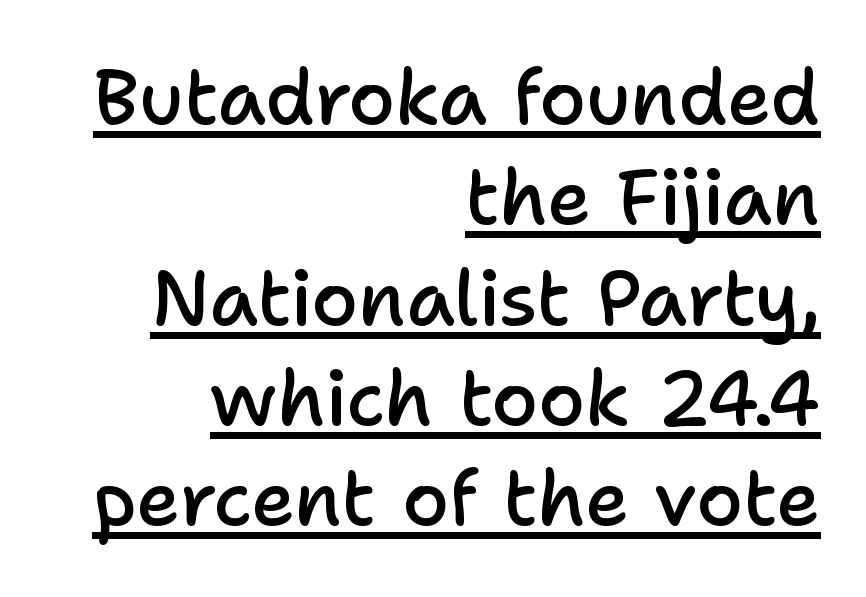
Font category for this specimen: sans-serif. The type is set solid horizontally, with unmodified tracking. Do the characters align in a grid? No, the font is proportional. Teacher's note: observe the even right margin — that is flush-right alignment. The leading is moderate, giving the passage an even texture. Students, this is semibold: more ink than regular, less than bold.
